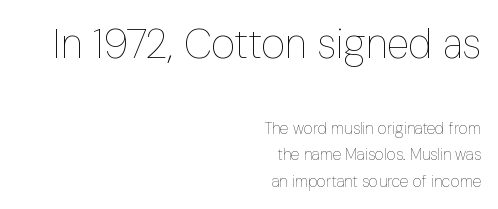
The image shows 41 px thin, condensed type, upright; set right-aligned, normal line spacing (1.66x), normal letter spacing, not underlined; the first (top) block is 2.56x larger; low stroke contrast and a medium x-height.
